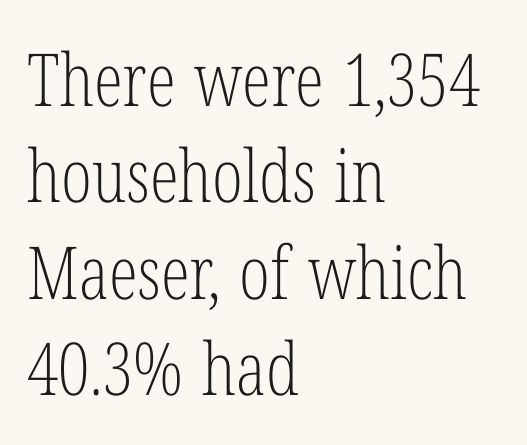
Q: Is the text bold? A: No.
Q: Is the text italic (slanted)? A: No, it is upright.
Q: Is the typeface a serif or a sans-serif typeface? A: Serif.
Q: Is the text underlined? A: No.
Q: How is the paragraph aligned? A: Left-aligned.
Q: Is the spacing between letters normal or unusually wide? A: Normal.
Q: Is the spacing between lines tight, normal or loose? A: Normal.
Q: Width (condensed, normal, or wide)? A: Condensed.
Q: Stroke contrast? A: Low.
Q: x-height? A: Medium.
Q: Monospaced? A: No.
